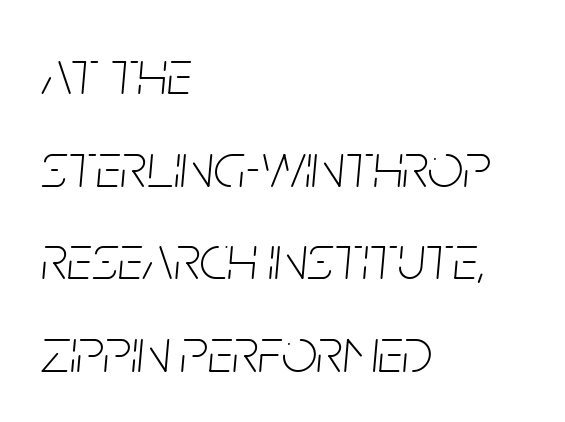
{"italic": "yes", "lean": "right", "slant_degrees": 5, "bold": "no", "weight": "thin", "width": "condensed", "stroke_contrast": "low", "x_height": "large", "monospaced": "no", "underline": "no", "align": "left", "line_spacing": "normal", "line_spacing_ratio": 1.47, "letter_spacing": "normal", "letter_spacing_em": 0.0, "glyph_px": 63}
